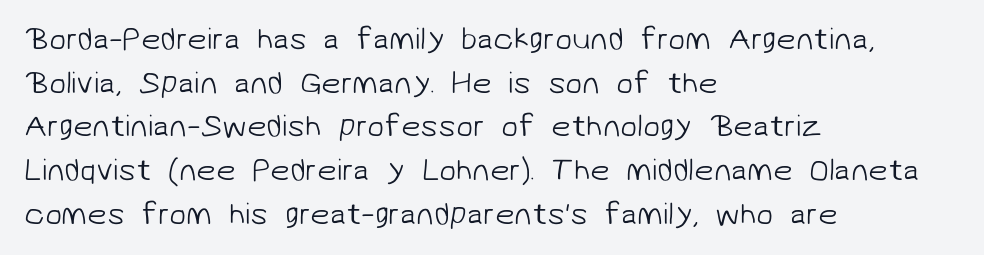
Is this a fixed-width face? No — the glyphs have proportional, varying widths. Visually the block forms a straight wall on the left and a jagged coastline on the right. The letterforms sit shoulder to shoulder at normal distance. Line spacing here is normal. Heaviness? Minimal to ordinary, like unemphasized prose. Look at the bottom of the vertical strokes: they stop flat, with no serifs.
